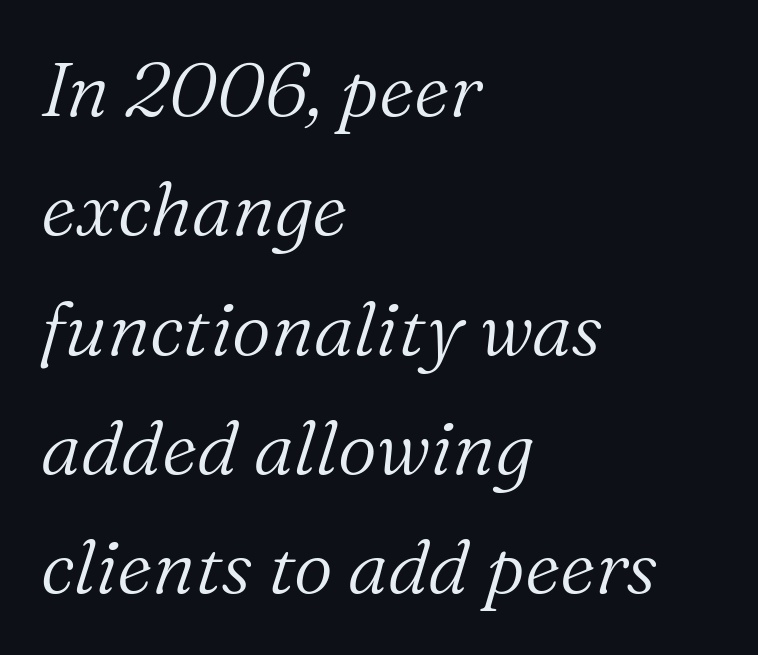
The image shows 76 px light serif type, italic (leaning right); set left-aligned, normal line spacing (1.57x), normal letter spacing, not underlined; medium stroke contrast and a medium x-height.
